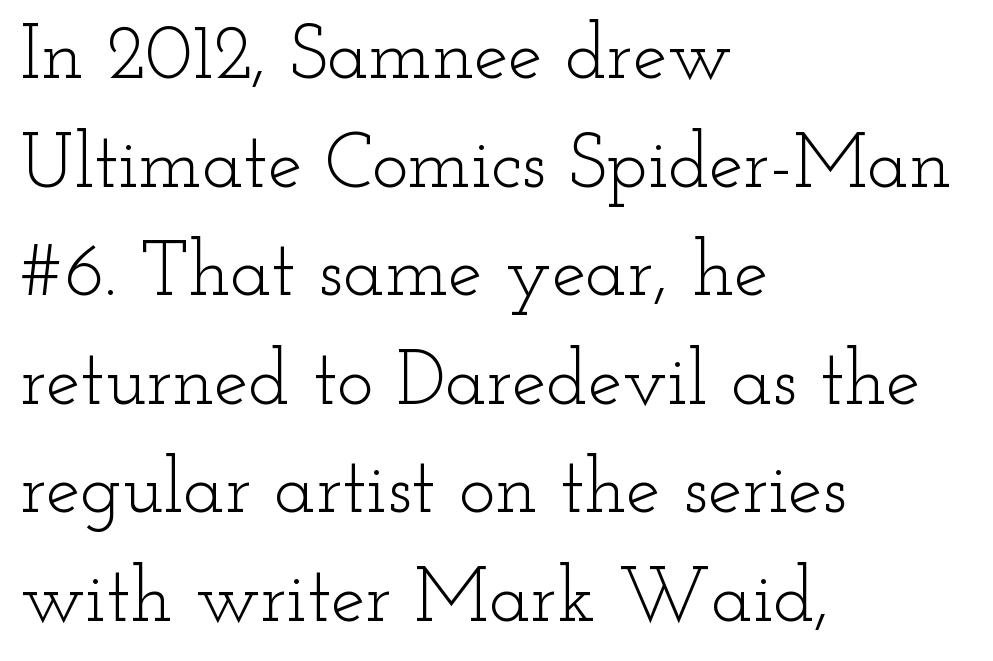
The image shows 77 px light, wide serif type, upright; set left-aligned, normal line spacing (1.41x), normal letter spacing, not underlined; low stroke contrast and a small x-height.
